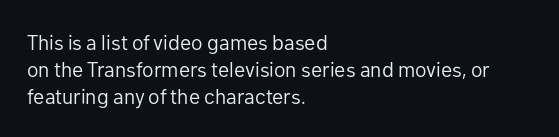
{"italic": "no", "bold": "no", "underline": "no", "align": "left", "line_spacing": "normal", "line_spacing_ratio": 1.29, "letter_spacing": "normal", "letter_spacing_em": 0.0, "glyph_px": 21}
